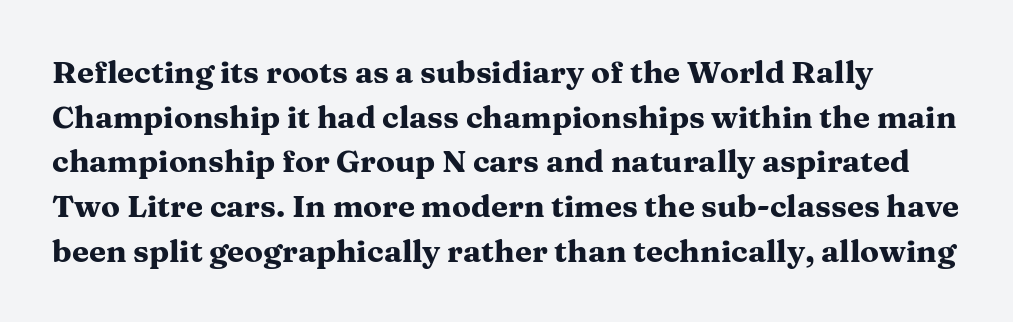
Each word holds together tightly as a unit, with standard inter-letter gaps. The designer left line spacing at the default. Little horizontal feet cap the strokes, marking this as serif type. The letters are bold, with thick, heavy strokes. Do the letters lean? They stand straight.
